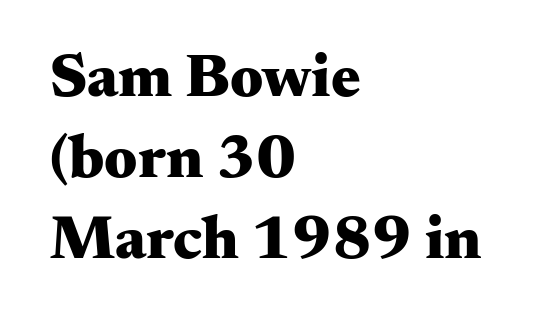
The image shows 62 px heavy, wide serif type, upright; set left-aligned, normal line spacing (1.31x), normal letter spacing, not underlined; medium stroke contrast and a small x-height.
